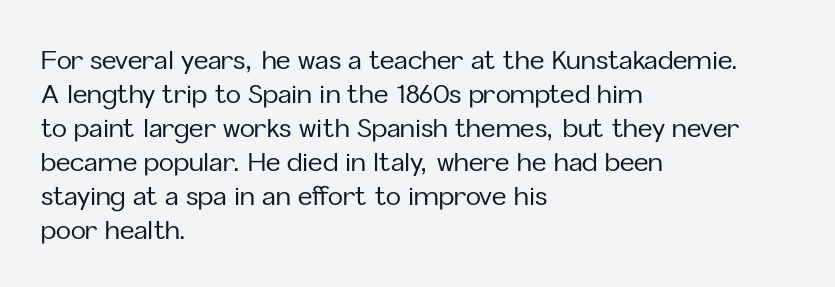
Q: Is the text italic (slanted)? A: No, it is upright.
Q: Is the text underlined? A: No.
Q: How is the paragraph aligned? A: Left-aligned.
Q: Is the spacing between letters normal or unusually wide? A: Normal.
Q: Is the spacing between lines tight, normal or loose? A: Normal.
